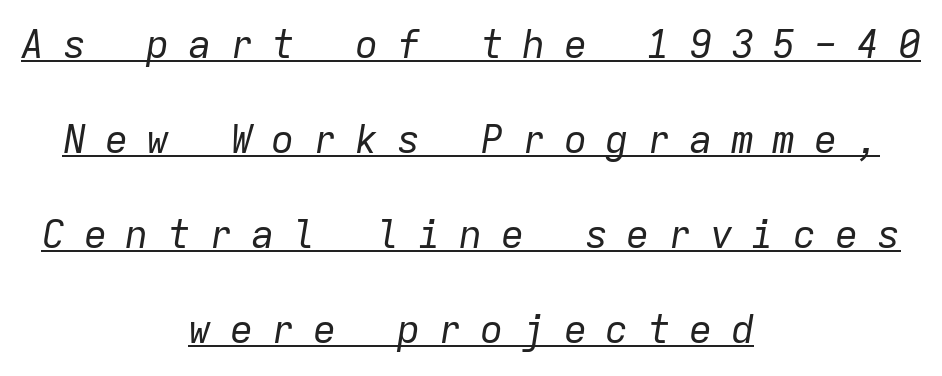
The image shows 39 px regular-weight type, italic (leaning right), monospaced; set centered, loose line spacing (2.44x), unusually wide letter spacing (+0.47 em), underlined; low stroke contrast and a medium x-height.
